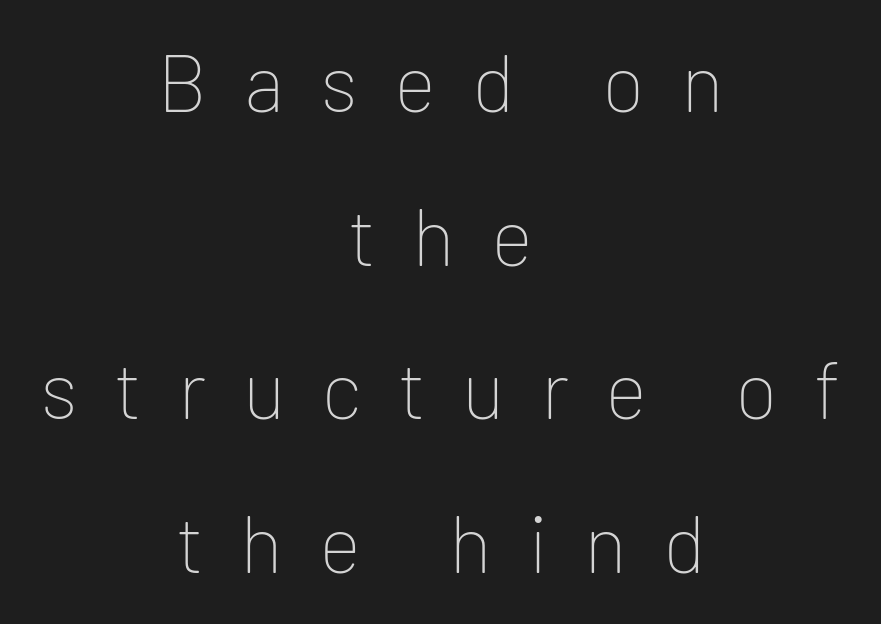
The axis of the letterforms is exactly vertical. Character widths vary here, with narrow letters taking less room than wide ones. The whitespace from short lines is split evenly between both sides. The horizontal fit of the characters is loose and conspicuously gappy. Unlike a traditional serif, this face leaves its strokes unadorned.
